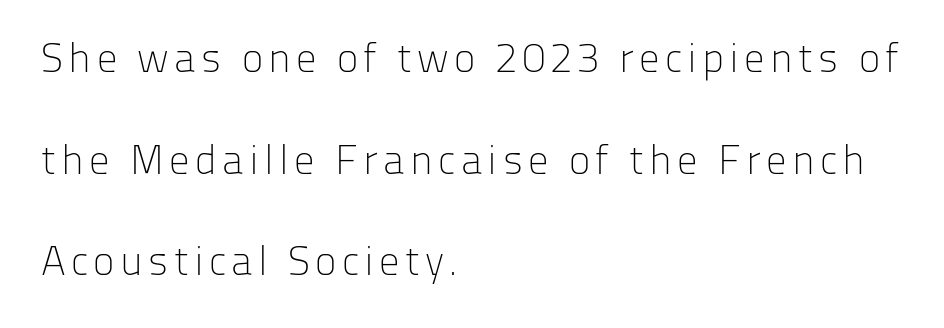
The image shows 41 px light sans-serif type, upright; set left-aligned, loose line spacing (2.48x), not underlined; low stroke contrast and a medium x-height.
